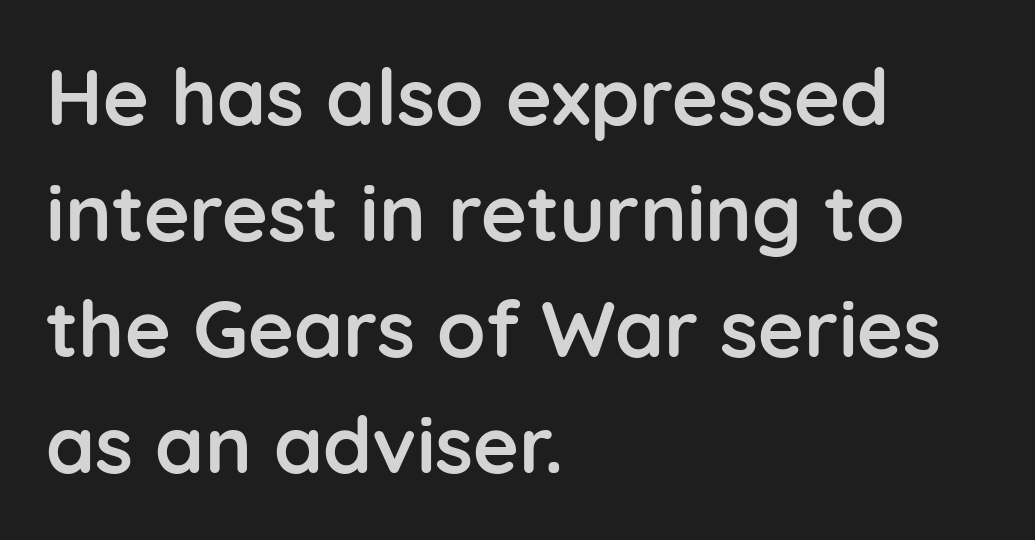
{"serif": "no", "italic": "no", "bold": "yes", "weight": "semibold", "width": "normal", "stroke_contrast": "low", "x_height": "medium", "monospaced": "no", "underline": "no", "align": "left", "line_spacing": "normal", "line_spacing_ratio": 1.47, "letter_spacing": "normal", "letter_spacing_em": 0.0, "glyph_px": 79}
